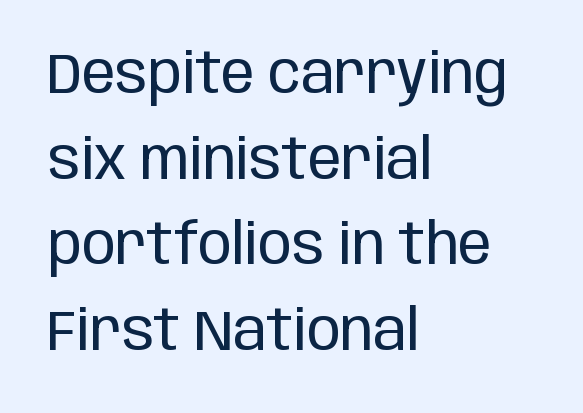
Quick note: underline off. The type is set solid horizontally, with unmodified tracking. Spacing verdict: proportional, widths tailored to each character. This sample uses a sans-serif face. Every row of glyphs begins at an identical x-position on the left.
